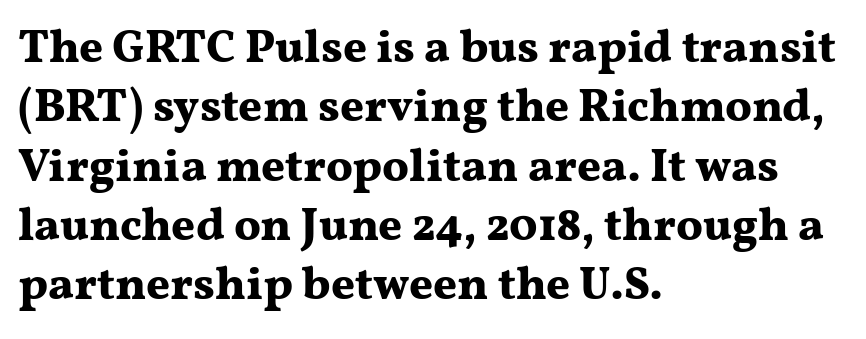
The image shows 46 px bold, wide serif type, upright; set left-aligned, normal line spacing (1.29x), normal letter spacing, not underlined; medium stroke contrast and a medium x-height.
